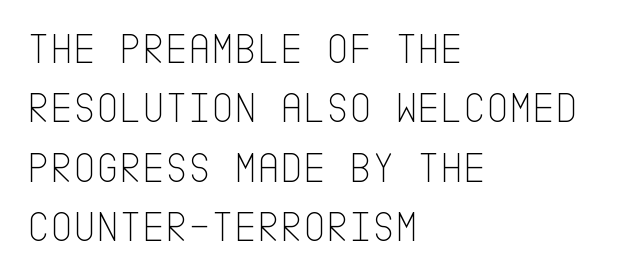
{"serif": "no", "italic": "no", "bold": "no", "weight": "thin", "width": "condensed", "stroke_contrast": "low", "x_height": "large", "underline": "no", "align": "left", "line_spacing": "normal", "line_spacing_ratio": 1.35, "letter_spacing": "normal", "letter_spacing_em": 0.0, "glyph_px": 44}
